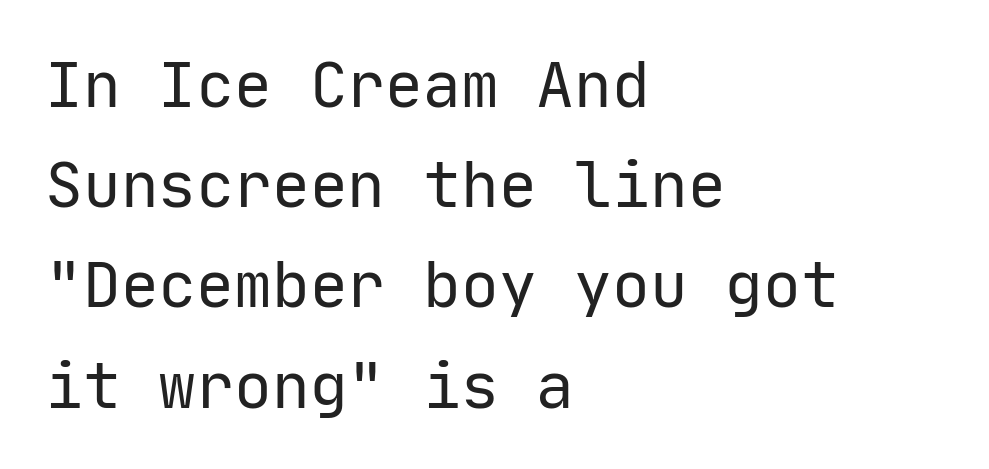
Q: Is the text bold? A: No.
Q: Is the text italic (slanted)? A: No, it is upright.
Q: Is the typeface a serif or a sans-serif typeface? A: Sans-serif.
Q: Is the text underlined? A: No.
Q: How is the paragraph aligned? A: Left-aligned.
Q: Is the spacing between letters normal or unusually wide? A: Normal.
Q: Is the spacing between lines tight, normal or loose? A: Normal.
Q: Width (condensed, normal, or wide)? A: Normal.
Q: Stroke contrast? A: Low.
Q: x-height? A: Medium.
Q: Monospaced? A: Yes.
